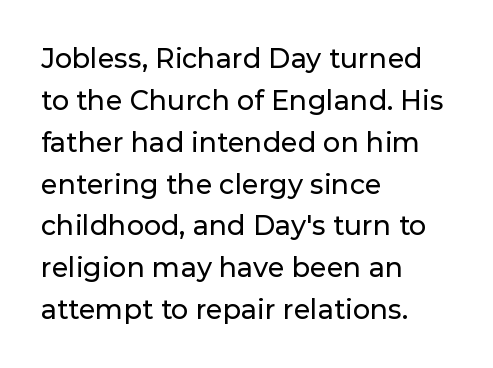
Q: Is the text italic (slanted)? A: No, it is upright.
Q: Is the text underlined? A: No.
Q: How is the paragraph aligned? A: Left-aligned.
Q: Is the spacing between letters normal or unusually wide? A: Normal.
Q: Is the spacing between lines tight, normal or loose? A: Normal.
